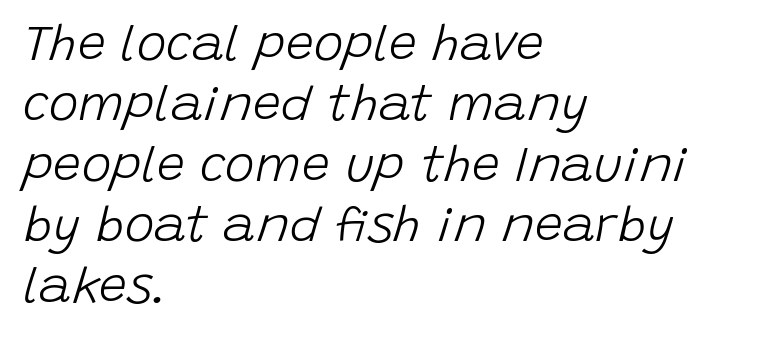
The face looks like a standard text weight, possibly lighter. In CSS terms this would be text-align: left. No word sits above an underline. The letters advance in unequal steps, a hallmark of proportional type. Does the lettering tilt? It does — this is italic.
